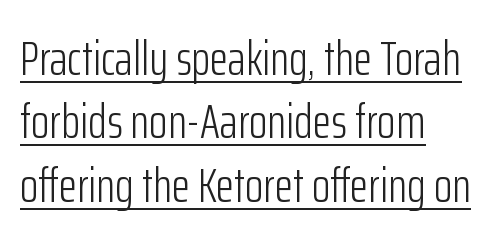
The image shows 48 px light, condensed sans-serif type, upright; set left-aligned, normal line spacing (1.32x), normal letter spacing, underlined; low stroke contrast and a medium x-height.
